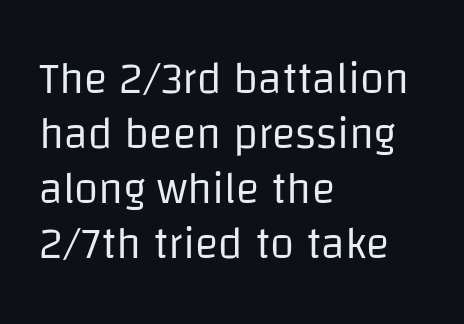
{"serif": "no", "italic": "no", "bold": "no", "weight": "regular", "width": "normal", "stroke_contrast": "low", "x_height": "large", "monospaced": "no", "underline": "no", "align": "left", "line_spacing": "normal", "line_spacing_ratio": 1.25, "letter_spacing": "normal", "letter_spacing_em": 0.0, "glyph_px": 44}
